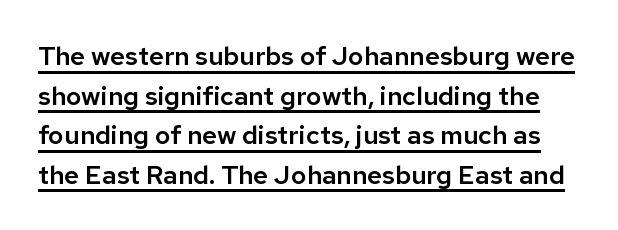
Q: Is the text italic (slanted)? A: No, it is upright.
Q: Is the text underlined? A: Yes.
Q: Is the spacing between letters normal or unusually wide? A: Normal.
Q: Is the spacing between lines tight, normal or loose? A: Normal.
